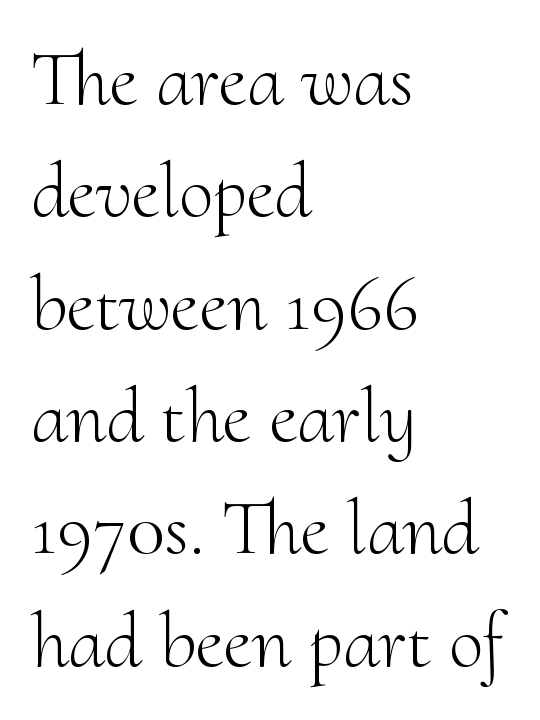
Q: Is the text bold? A: No.
Q: Is the text italic (slanted)? A: No, it is upright.
Q: Is the typeface a serif or a sans-serif typeface? A: Serif.
Q: Is the text underlined? A: No.
Q: How is the paragraph aligned? A: Left-aligned.
Q: Is the spacing between letters normal or unusually wide? A: Normal.
Q: Is the spacing between lines tight, normal or loose? A: Normal.
Q: Width (condensed, normal, or wide)? A: Normal.
Q: Stroke contrast? A: Medium.
Q: x-height? A: Small.
Q: Monospaced? A: No.
